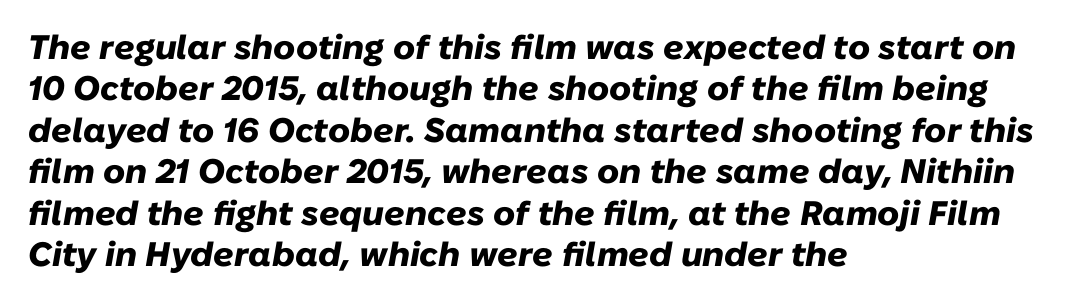
{"italic": "yes", "lean": "right", "slant_degrees": 10, "bold": "yes", "weight": "heavy", "width": "normal", "stroke_contrast": "low", "x_height": "medium", "monospaced": "no", "underline": "no", "align": "left", "line_spacing_ratio": 1.22, "letter_spacing": "normal", "letter_spacing_em": 0.0, "glyph_px": 34}
